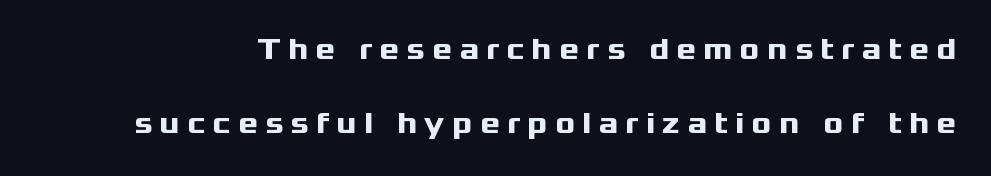
Q: Is the text bold? A: Yes.
Q: Is the text italic (slanted)? A: No, it is upright.
Q: Is the typeface a serif or a sans-serif typeface? A: Sans-serif.
Q: Is the text underlined? A: No.
Q: Is the spacing between letters normal or unusually wide? A: Unusually wide.
Q: Is the spacing between lines tight, normal or loose? A: Loose.
Q: Width (condensed, normal, or wide)? A: Wide.
Q: Stroke contrast? A: Medium.
Q: x-height? A: Medium.
Q: Monospaced? A: No.
